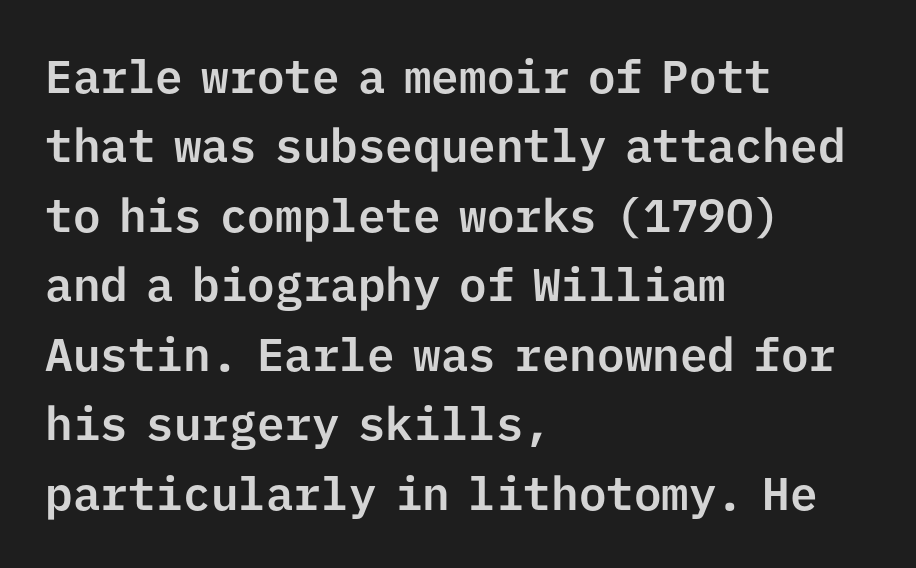
Plain, unruled lines of type. Summary of vertical rhythm: regular, with standard interline spacing. The type is set solid horizontally, with unmodified tracking. These lines are composed in type without serifs. Spacing verdict: monospaced, one width for all characters. The rendering anchors every line to the left-hand side.
